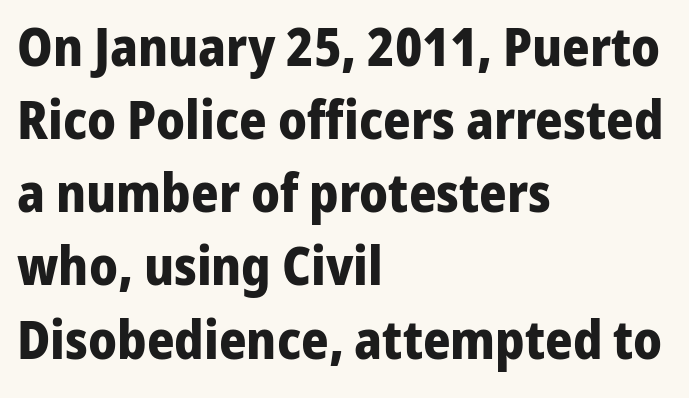
The leading is moderate, giving the passage an even texture. The passage is arranged the way most books set body copy — flush left. Any mark beneath the type? The region is blank. This sample uses an upright cut, with every glyph sitting square on the baseline. The type is set solid horizontally, with unmodified tracking. Varying glyph widths throughout — classic text-font behaviour.
